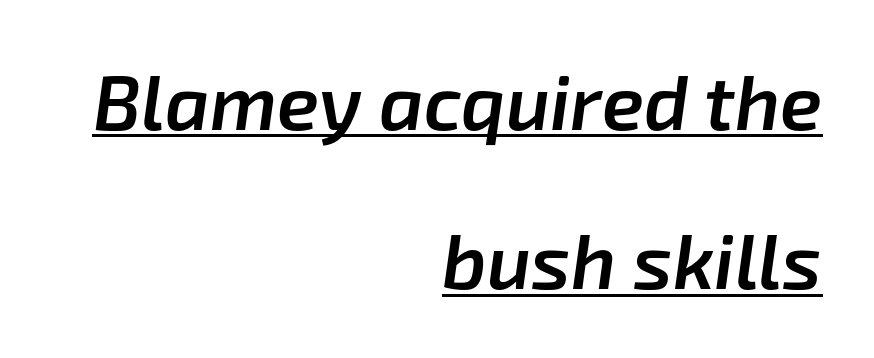
This is oblique type, the kind used for emphasis or titles. A somewhat darkened texture: the type is semibold rather than bold. Think of a printed novel: that variable character pitch is what you see here. Widely set lines give the paragraph a tall, airy silhouette. Does extra space separate the letters? No, they use regular spacing.
